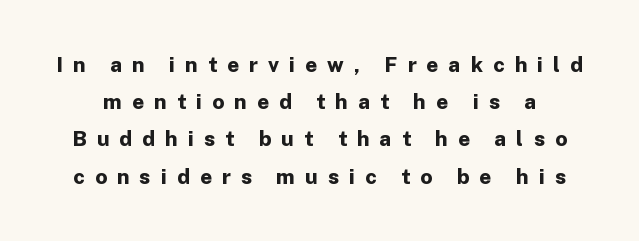
{"italic": "no", "bold": "yes", "underline": "no", "line_spacing_ratio": 1.77, "letter_spacing": "wide", "letter_spacing_em": 0.48, "glyph_px": 21}
